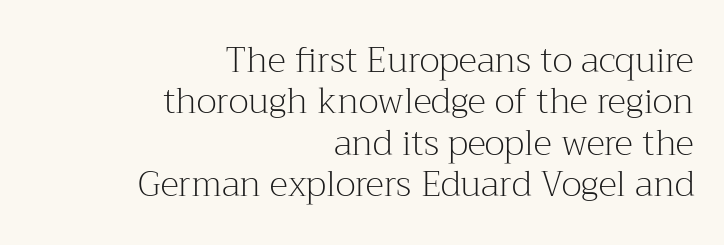
The image shows 35 px light serif type, upright; set right-aligned, line spacing 1.18x, normal letter spacing, not underlined; medium stroke contrast and a medium x-height.
